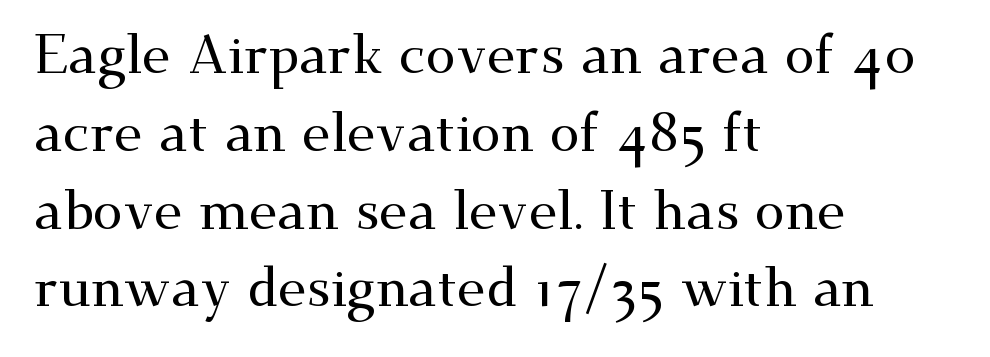
{"serif": "yes", "italic": "no", "width": "wide", "stroke_contrast": "medium", "x_height": "small", "monospaced": "no", "underline": "no", "align": "left", "line_spacing": "normal", "line_spacing_ratio": 1.44, "letter_spacing": "normal", "letter_spacing_em": 0.0, "glyph_px": 54}
